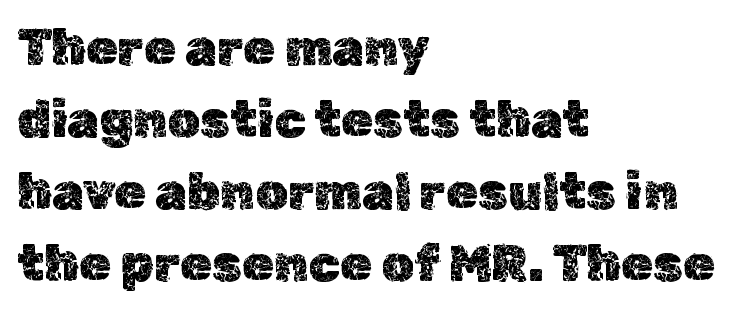
These lines sit exactly where default settings would place them. Short note: letters normally spaced. Notice how the passage keeps a crisp vertical edge on the left only. Do the characters align in a grid? No, the font is proportional. Italic? Not at all — the glyphs are vertical. This rendering features lettering with no underline.
